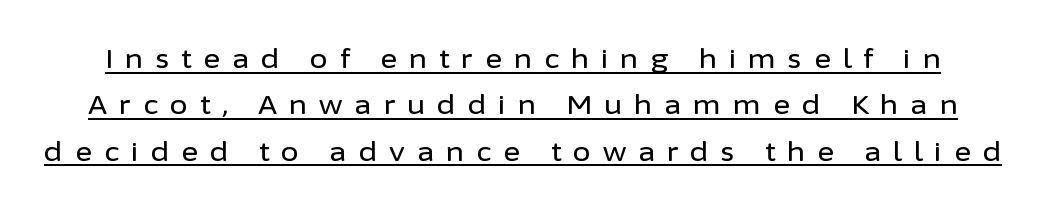
What decoration does the sample have? An underline. The lettering holds an erect, upright posture throughout. In terms of letterspacing, this is a distinctly airy, spread setting.
